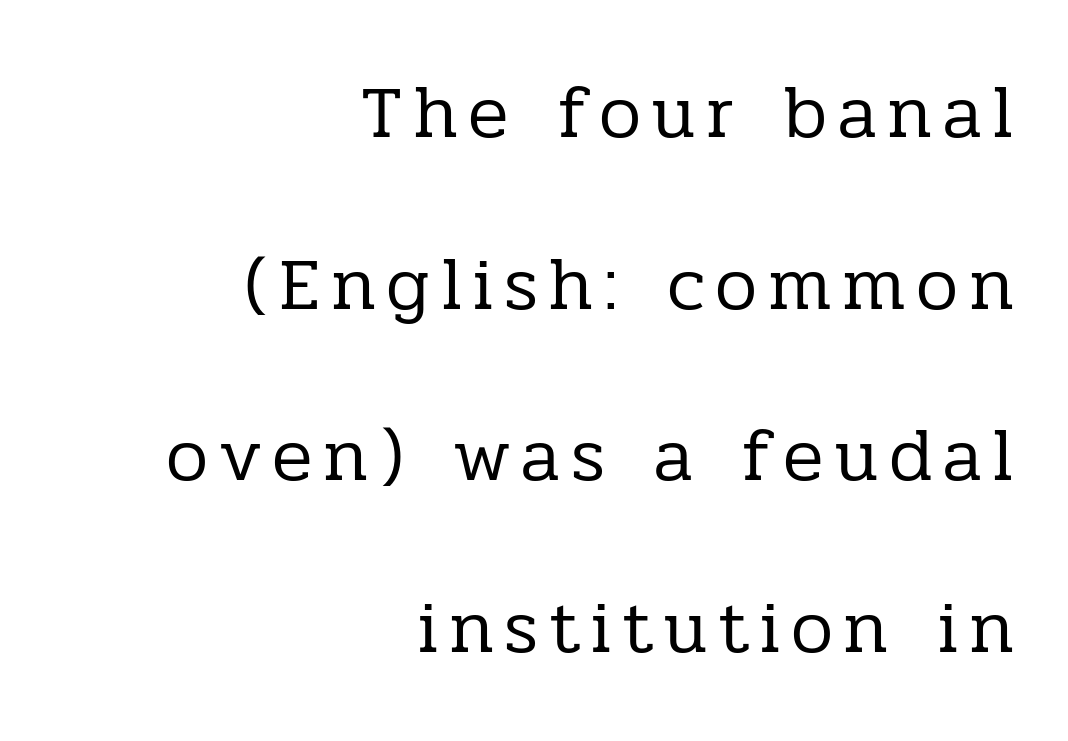
The image shows 75 px regular-weight serif type, upright; set right-aligned, loose line spacing (2.29x), not underlined; low stroke contrast and a medium x-height.
